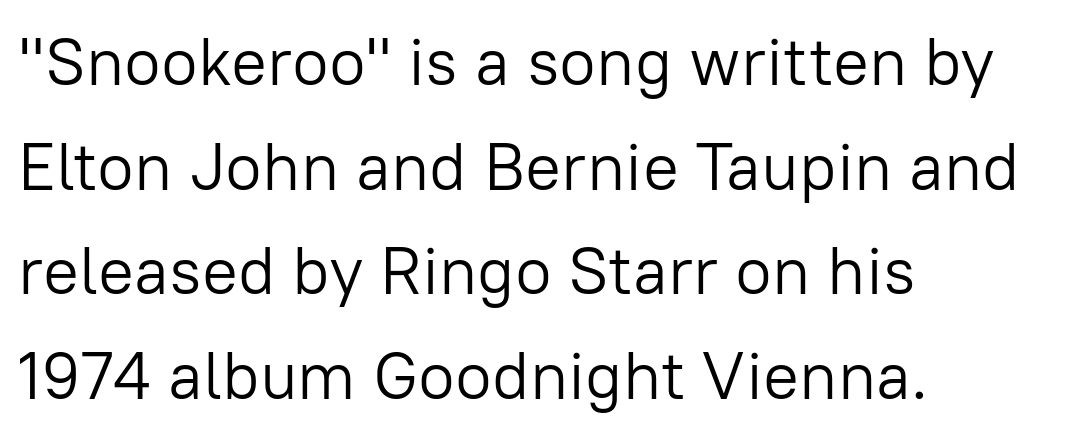
Q: Is the text bold? A: No.
Q: Is the text italic (slanted)? A: No, it is upright.
Q: Is the typeface a serif or a sans-serif typeface? A: Sans-serif.
Q: Is the text underlined? A: No.
Q: How is the paragraph aligned? A: Left-aligned.
Q: Is the spacing between letters normal or unusually wide? A: Normal.
Q: Is the spacing between lines tight, normal or loose? A: Normal.
Q: Width (condensed, normal, or wide)? A: Normal.
Q: Stroke contrast? A: Low.
Q: x-height? A: Medium.
Q: Monospaced? A: No.
